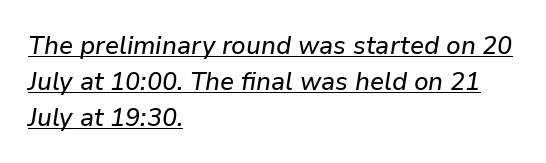
The image shows 25 px text type, italic (leaning right); set left-aligned, normal line spacing (1.44x), normal letter spacing, underlined.
